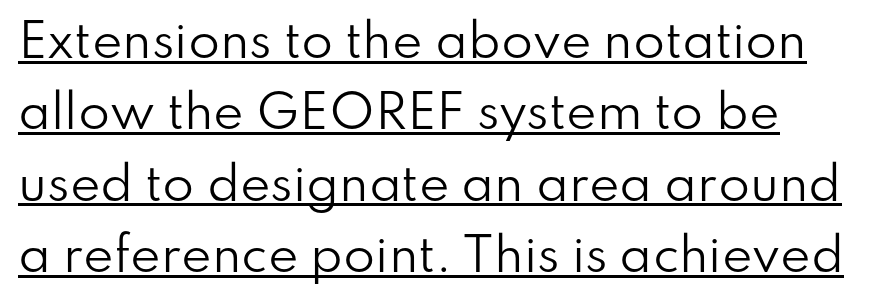
A typesetter would call this proportional, since set widths differ per character. Notice how the stems are strictly vertical — no italics here. Counters stay open thanks to moderate or lighter strokes. If you measured baseline to baseline, you'd find a middling distance. A sans-serif font was chosen for this passage.
